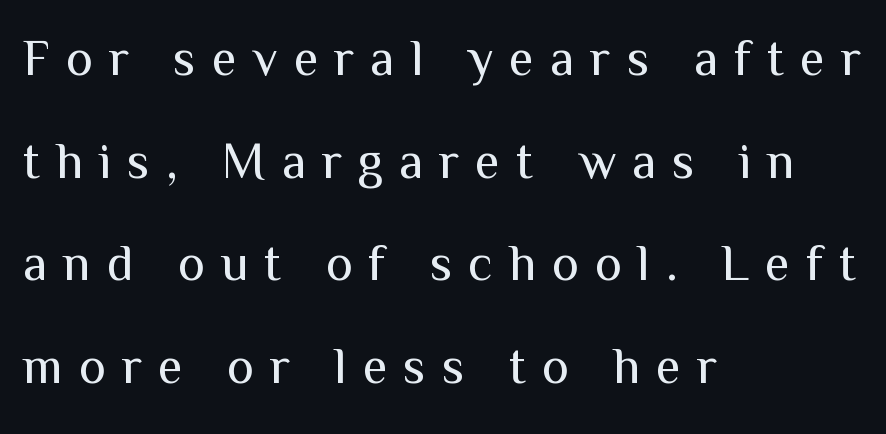
Compared with a typical body face, this is equally light or lighter still. A sans-serif font was chosen for this passage. Underlining? Definitely not there. The space between consecutive lines is lavish.
